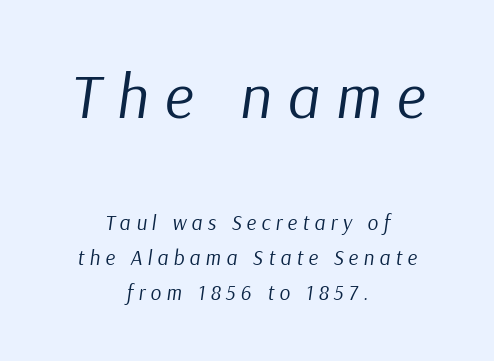
The image shows 63 px regular-weight type, italic (leaning right); set centered, normal line spacing (1.65x), unusually wide letter spacing (+0.25 em), not underlined; the first (top) block is 3.0x larger; low stroke contrast and a medium x-height.
